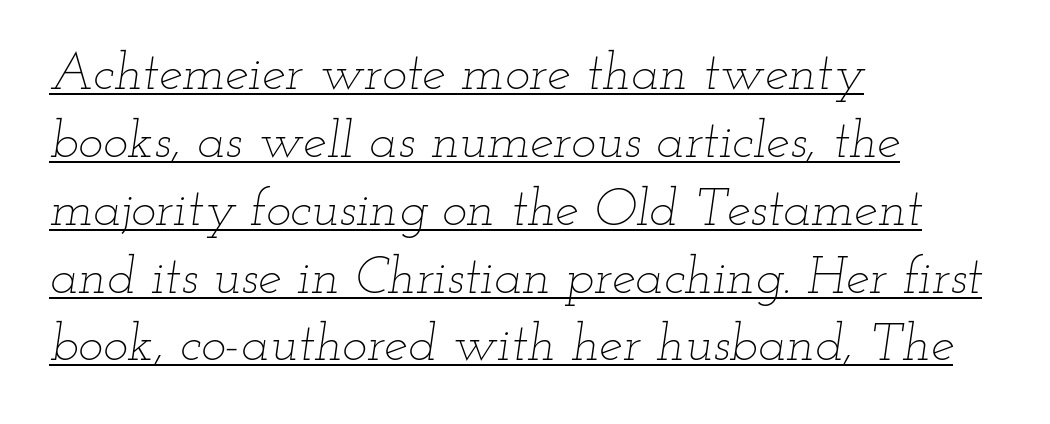
{"italic": "yes", "lean": "right", "slant_degrees": 12, "bold": "no", "weight": "thin", "width": "wide", "stroke_contrast": "low", "x_height": "small", "monospaced": "no", "underline": "yes", "align": "left", "line_spacing": "normal", "line_spacing_ratio": 1.28, "letter_spacing": "normal", "letter_spacing_em": 0.0, "glyph_px": 53}
